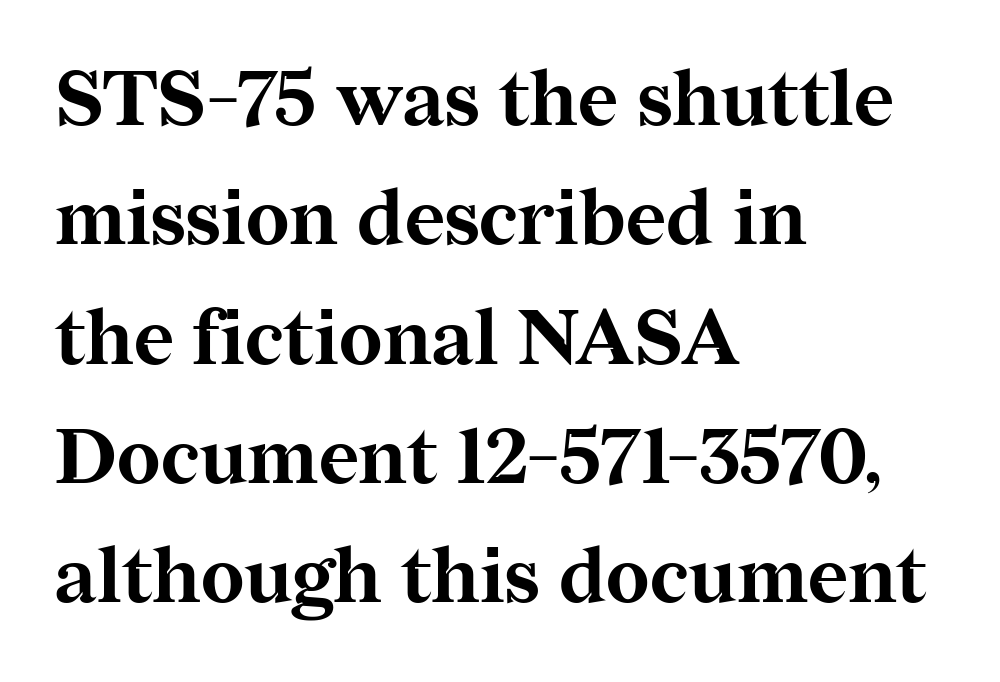
The space beneath each line is pristine and unruled. Letter spacing: default. In CSS terms this would be text-align: left. Whoever set this chose a conventional vertical rhythm.
